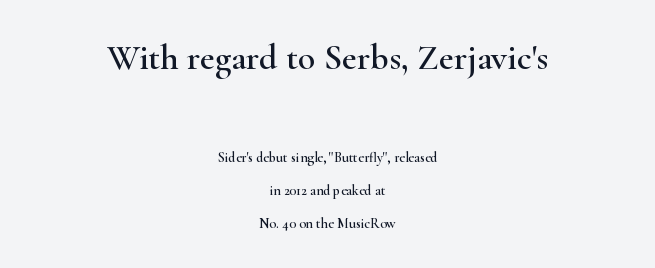
The image shows 36 px wide serif type, upright; set centered, loose line spacing (2.36x), normal letter spacing, not underlined; the first (top) block is 2.57x larger; high stroke contrast and a small x-height.
